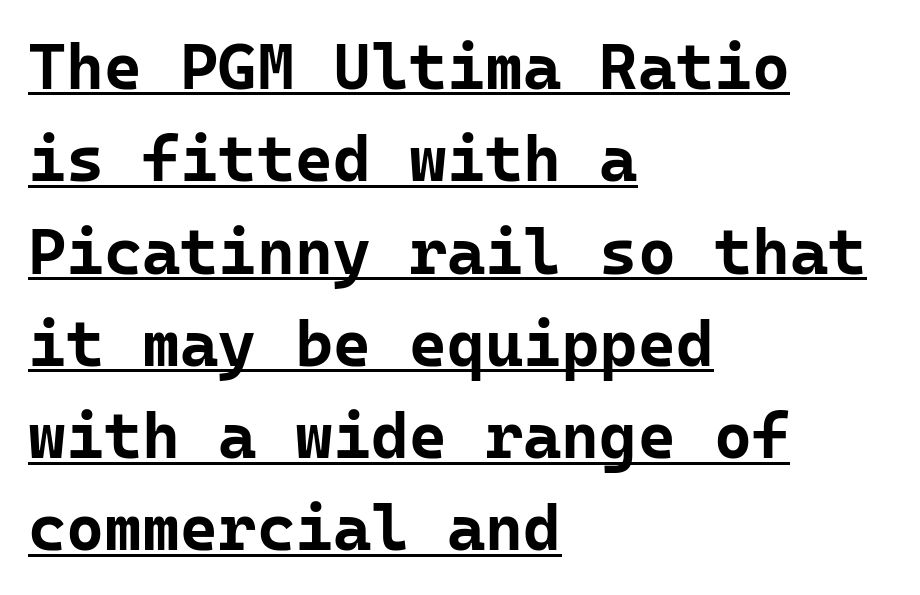
The image shows 65 px bold sans-serif type, upright, monospaced; set left-aligned, normal line spacing (1.42x), normal letter spacing, underlined; low stroke contrast and a medium x-height.
